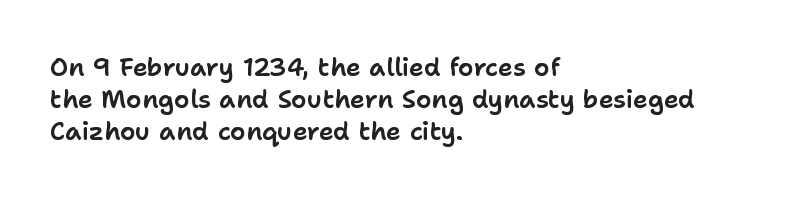
Q: Is the text italic (slanted)? A: No, it is upright.
Q: Is the text underlined? A: No.
Q: How is the paragraph aligned? A: Left-aligned.
Q: Is the spacing between letters normal or unusually wide? A: Normal.
Q: Is the spacing between lines tight, normal or loose? A: Normal.
